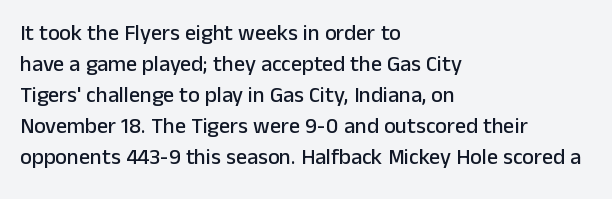
No italicization has been applied; the sample stays upright. The text block is weighted toward the left margin, trailing off unevenly rightward. Each row of text sits above clean, open space. Leading matches the norm, producing a regular column. Nobody touched the tracking dial on this one.
